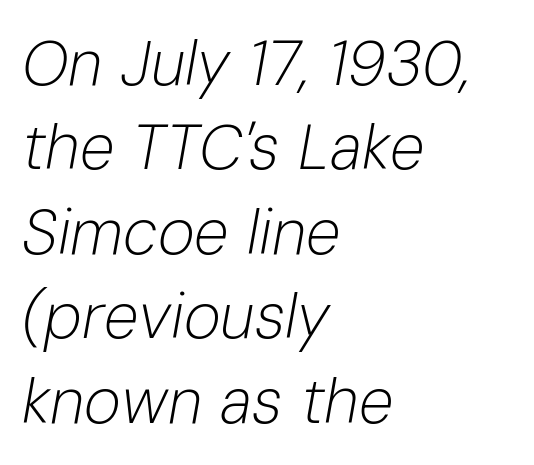
Q: Is the text bold? A: No.
Q: Is the text italic (slanted)? A: Yes, it leans right by about 10 degrees.
Q: Is the text underlined? A: No.
Q: How is the paragraph aligned? A: Left-aligned.
Q: Is the spacing between letters normal or unusually wide? A: Normal.
Q: Is the spacing between lines tight, normal or loose? A: Normal.
Q: Width (condensed, normal, or wide)? A: Normal.
Q: Stroke contrast? A: Low.
Q: x-height? A: Medium.
Q: Monospaced? A: No.
